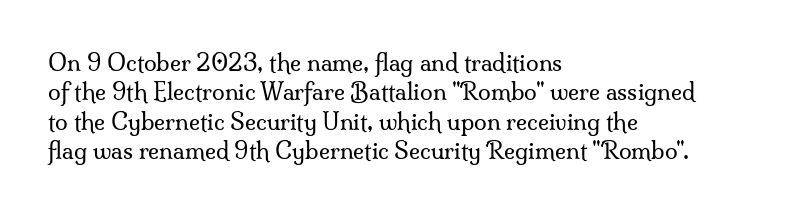
The image shows 23 px text type, upright; set left-aligned, normal line spacing (1.28x), normal letter spacing, not underlined.
